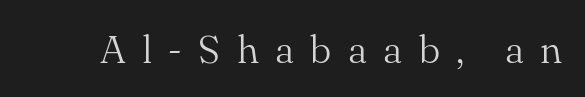
The strip under each line holds only bare page. The rendering shows small feet on the letterforms — a serif design. Heaviness? Minimal to ordinary, like unemphasized prose. Characters follow at a spacing far wider than the type designer built in. You can tell it's not italic because the verticals are truly vertical. These lines are rendered in a variable-pitch font.
